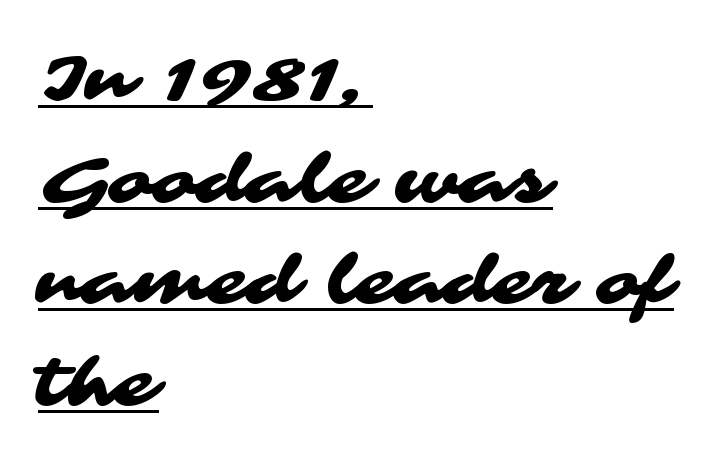
Underlining? Definitely there. Note the varied advance widths — an 'i' is clearly narrower than an 'm'. Each new line begins a customary step beneath the previous one. Honestly, the letter spacing is just normal — you wouldn't notice it. Unlike a traditional serif, this face leaves its strokes unadorned.
